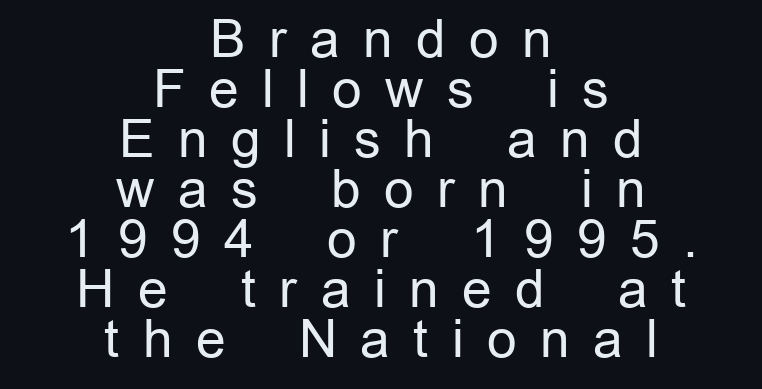
The line-height multiplier appears low, near solid setting. Substantial extra tracking has been applied to these lines. The compositor balanced each line on the midline. A clean baseline with only descenders dipping below it. This sample has the flowing, uneven cadence of proportional lettering. Is this a sans? Yes — the strokes have no serifs.
